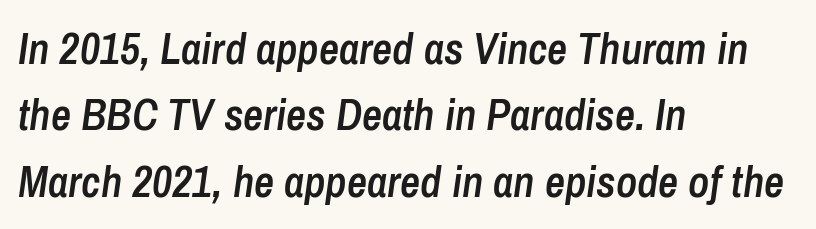
Q: Is the text bold? A: Semi-bold.
Q: Is the text italic (slanted)? A: Yes, it leans right by about 8 degrees.
Q: Is the text underlined? A: No.
Q: How is the paragraph aligned? A: Left-aligned.
Q: Is the spacing between letters normal or unusually wide? A: Normal.
Q: Is the spacing between lines tight, normal or loose? A: Normal.
Q: Width (condensed, normal, or wide)? A: Condensed.
Q: Stroke contrast? A: Low.
Q: x-height? A: Medium.
Q: Monospaced? A: No.
